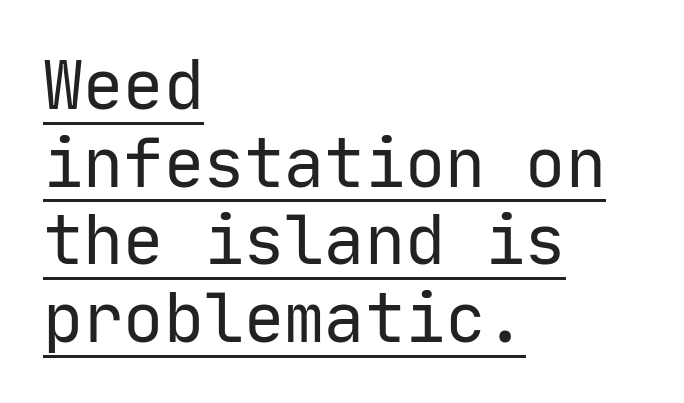
Q: Is the text bold? A: No.
Q: Is the text italic (slanted)? A: No, it is upright.
Q: Is the typeface a serif or a sans-serif typeface? A: Sans-serif.
Q: Is the text underlined? A: Yes.
Q: How is the paragraph aligned? A: Left-aligned.
Q: Is the spacing between letters normal or unusually wide? A: Normal.
Q: Width (condensed, normal, or wide)? A: Normal.
Q: Stroke contrast? A: Low.
Q: x-height? A: Medium.
Q: Monospaced? A: Yes.
